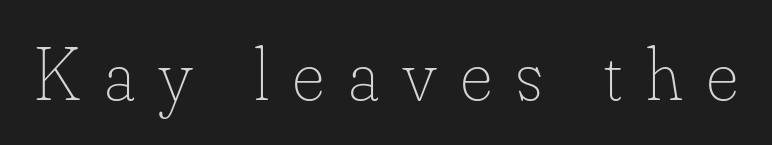
The strokes are not fattened; the text isn't bold. Posture: vertical. There is plenty of visible air inserted between adjacent glyphs. Think of a printed novel: that variable character pitch is what you see here. The string is rendered with underlining switched off.
